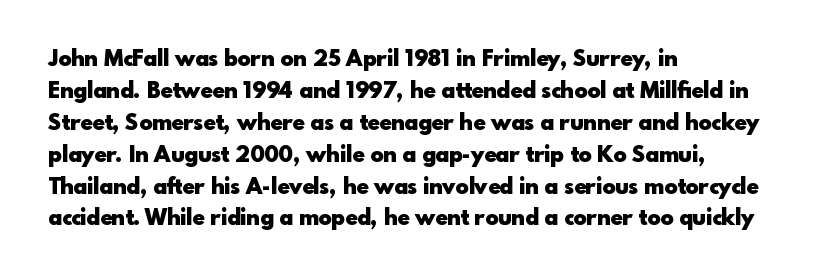
{"italic": "no", "bold": "yes", "underline": "no", "align": "left", "line_spacing": "normal", "line_spacing_ratio": 1.45, "letter_spacing": "normal", "letter_spacing_em": 0.0, "glyph_px": 22}
